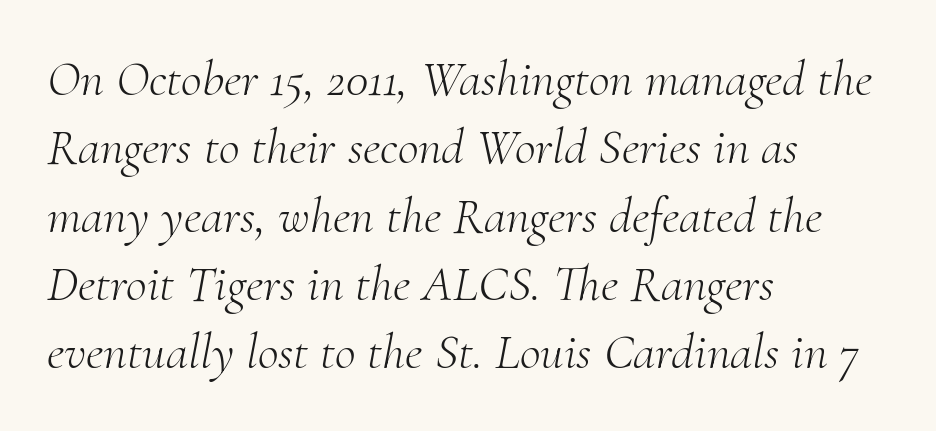
The image shows 51 px light serif type, italic (leaning right); set left-aligned, normal line spacing (1.34x), normal letter spacing, not underlined; medium stroke contrast and a small x-height.
